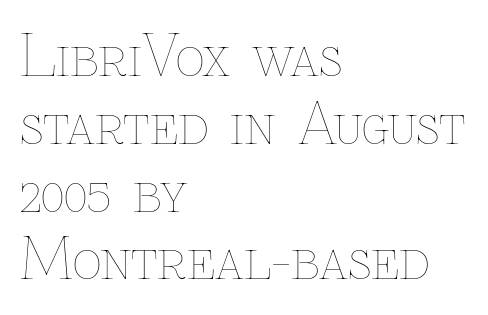
The image shows 56 px thin type, upright; set left-aligned, line spacing 1.21x, normal letter spacing, not underlined; low stroke contrast and a medium x-height.
